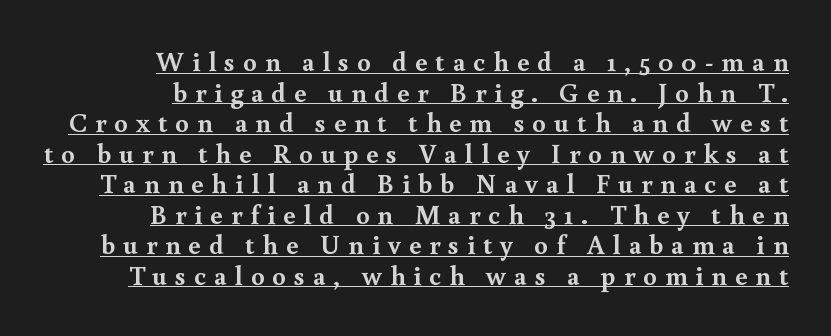
Q: Is the text bold? A: Yes.
Q: Is the text italic (slanted)? A: No, it is upright.
Q: Is the text underlined? A: Yes.
Q: How is the paragraph aligned? A: Right-aligned.
Q: Is the spacing between letters normal or unusually wide? A: Unusually wide.
Q: Is the spacing between lines tight, normal or loose? A: Tight.
